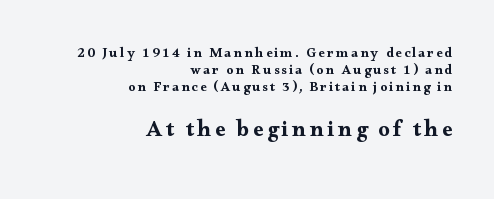
The image shows 23 px text type, upright; set right-aligned, line spacing 1.23x, not underlined; the second (bottom) block is 1.64x larger.
